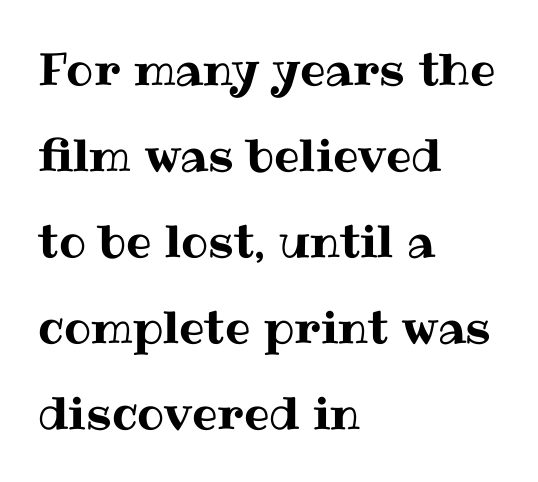
The vertical gap from one line to the next is large. When letters stand straight like this, we call the style roman or upright. Standard letterfit; no display-style spreading of the glyphs. Spacing verdict: proportional, widths tailored to each character.
